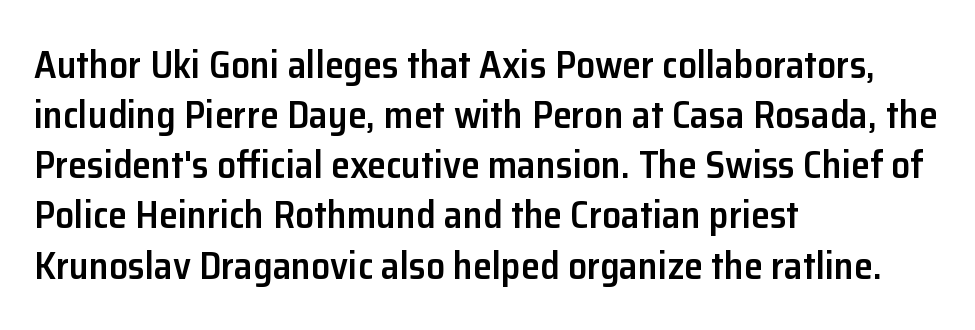
{"serif": "no", "italic": "no", "bold": "semi", "weight": "semibold", "width": "normal", "stroke_contrast": "low", "x_height": "medium", "monospaced": "no", "underline": "no", "align": "left", "line_spacing": "normal", "line_spacing_ratio": 1.32, "letter_spacing": "normal", "letter_spacing_em": 0.0, "glyph_px": 38}
